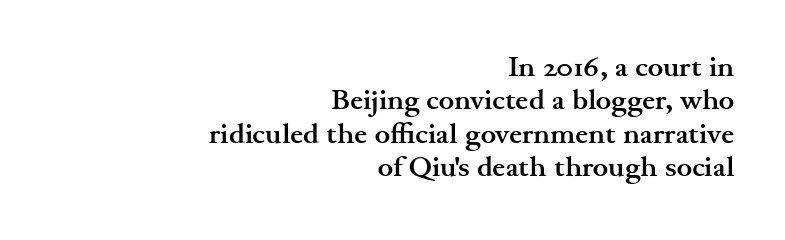
Letters rest on an invisible, unmarked baseline. Ordinary non-slanted type is in use. The glyphs in this specimen are seriffed. Standard letterfit; no display-style spreading of the glyphs. These lines are rendered in a variable-pitch font. The text block is weighted toward the right margin, trailing off unevenly leftward.
